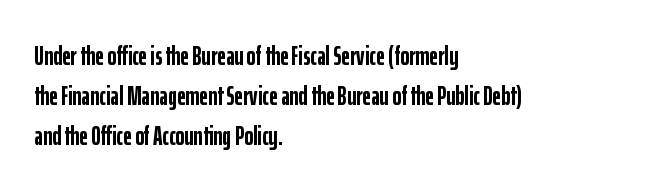
The image shows 27 px bold type, upright; set left-aligned, normal line spacing (1.48x), normal letter spacing, not underlined.
